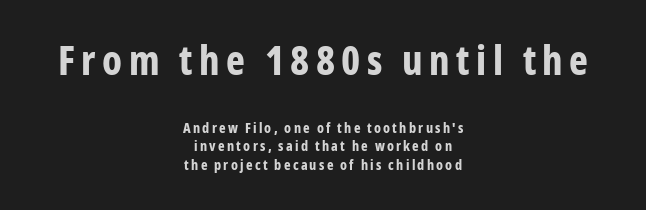
Q: Is the text bold? A: Yes.
Q: Is the text italic (slanted)? A: No, it is upright.
Q: Is the typeface a serif or a sans-serif typeface? A: Sans-serif.
Q: Is the text underlined? A: No.
Q: How is the paragraph aligned? A: Centered.
Q: Is the spacing between lines tight, normal or loose? A: Normal.
Q: Which block of text is set in a larger size, the first (top) or the second (bottom)? A: The first (top) one.
Q: Width (condensed, normal, or wide)? A: Condensed.
Q: Stroke contrast? A: Low.
Q: x-height? A: Medium.
Q: Monospaced? A: No.
